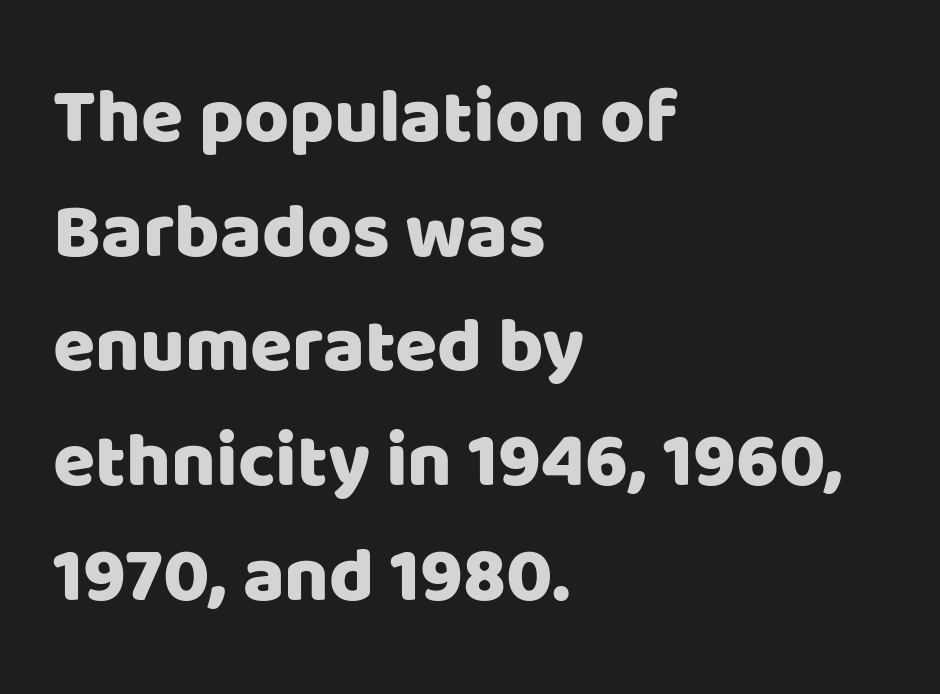
{"serif": "no", "italic": "no", "width": "normal", "stroke_contrast": "low", "x_height": "large", "monospaced": "no", "underline": "no", "align": "left", "line_spacing": "normal", "line_spacing_ratio": 1.49, "letter_spacing": "normal", "letter_spacing_em": 0.0, "glyph_px": 77}
